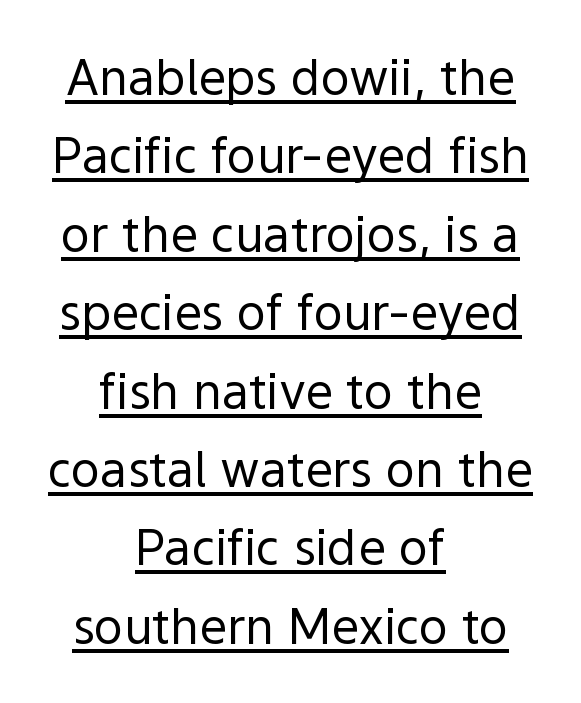
No italicization has been applied; the sample stays upright. Reading down the block, each line starts at a different indent, mirrored at its end. The font is comparable to plain body text, perhaps lighter. Like a heading marked for emphasis, these lines bear an underscore. Note the varied advance widths — an 'i' is clearly narrower than an 'm'.
